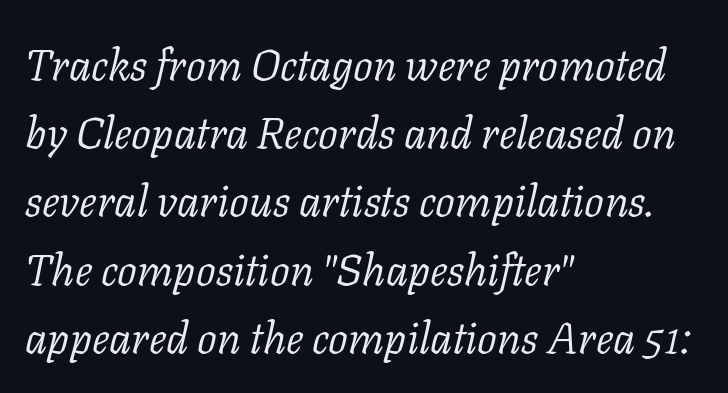
{"serif": "yes", "italic": "yes", "lean": "right", "slant_degrees": 11, "bold": "no", "weight": "light", "width": "normal", "stroke_contrast": "low", "x_height": "medium", "monospaced": "no", "underline": "no", "align": "left", "line_spacing": "normal", "line_spacing_ratio": 1.55, "letter_spacing": "normal", "letter_spacing_em": 0.0, "glyph_px": 44}
